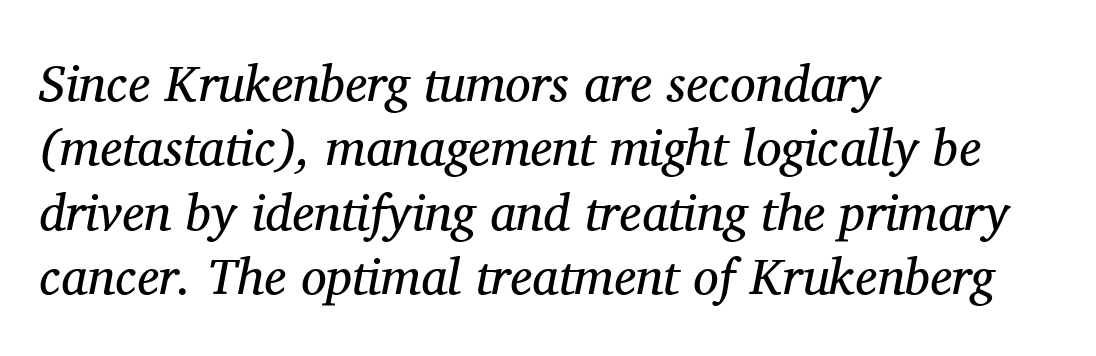
{"serif": "yes", "italic": "yes", "lean": "right", "slant_degrees": 11, "bold": "no", "weight": "regular", "width": "normal", "stroke_contrast": "medium", "x_height": "medium", "monospaced": "no", "underline": "no", "align": "left", "line_spacing": "normal", "line_spacing_ratio": 1.26, "letter_spacing": "normal", "letter_spacing_em": 0.0, "glyph_px": 51}
